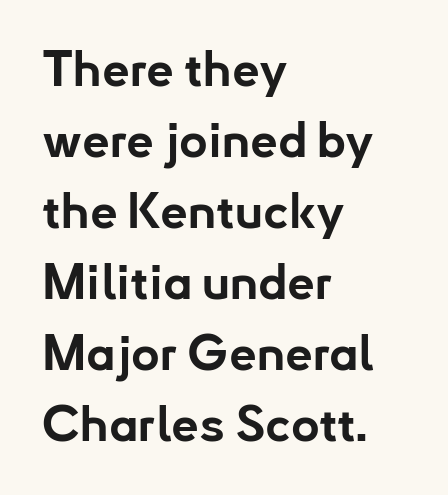
Q: Is the text bold? A: Yes.
Q: Is the text italic (slanted)? A: No, it is upright.
Q: Is the typeface a serif or a sans-serif typeface? A: Sans-serif.
Q: Is the text underlined? A: No.
Q: How is the paragraph aligned? A: Left-aligned.
Q: Is the spacing between letters normal or unusually wide? A: Normal.
Q: Is the spacing between lines tight, normal or loose? A: Normal.
Q: Width (condensed, normal, or wide)? A: Normal.
Q: Stroke contrast? A: Low.
Q: x-height? A: Small.
Q: Monospaced? A: No.
